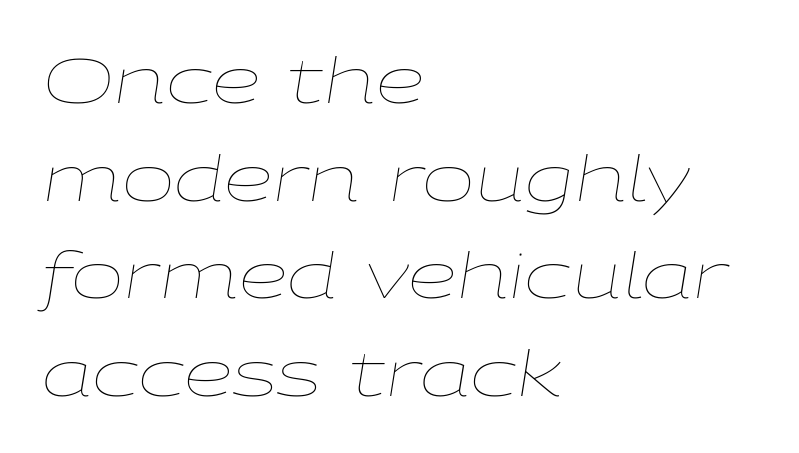
The image shows 63 px thin, wide type, italic (leaning right); set left-aligned, normal line spacing (1.55x), normal letter spacing, not underlined; low stroke contrast and a medium x-height.
